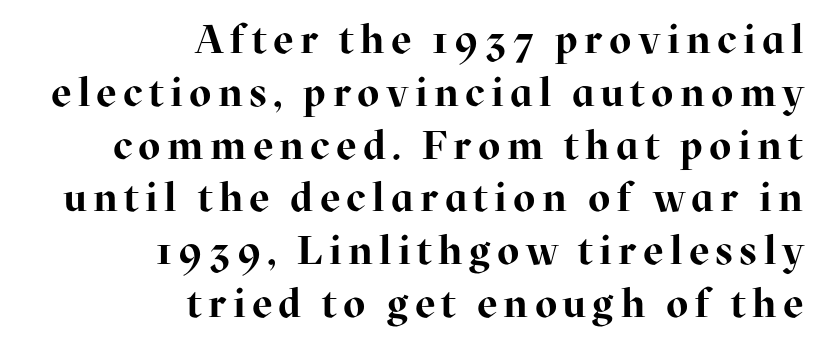
{"serif": "yes", "italic": "no", "bold": "yes", "weight": "bold", "width": "normal", "stroke_contrast": "high", "x_height": "medium", "monospaced": "no", "underline": "no", "align": "right", "line_spacing": "normal", "line_spacing_ratio": 1.32, "glyph_px": 40}
